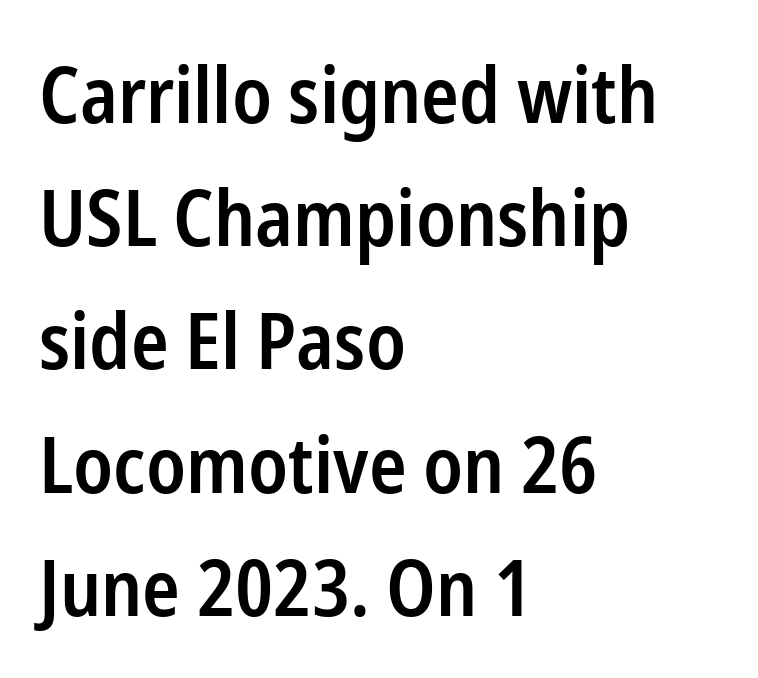
{"serif": "no", "italic": "no", "bold": "semi", "weight": "semibold", "width": "condensed", "stroke_contrast": "low", "x_height": "medium", "monospaced": "no", "underline": "no", "align": "left", "line_spacing": "normal", "line_spacing_ratio": 1.58, "letter_spacing": "normal", "letter_spacing_em": 0.0, "glyph_px": 78}
